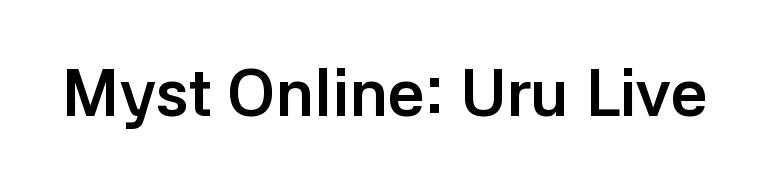
The image shows 66 px semibold sans-serif type, upright; set normal letter spacing, not underlined; low stroke contrast and a medium x-height.
